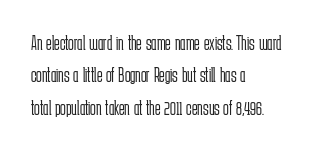
Words float on clear page, feet unadorned. Letters have the restrained weight of plain body copy at most. Horizontal alignment here is leftward, the default for most running prose. Whoever set this chose a conventional vertical rhythm. This sample uses an upright cut, with every glyph sitting square on the baseline.
